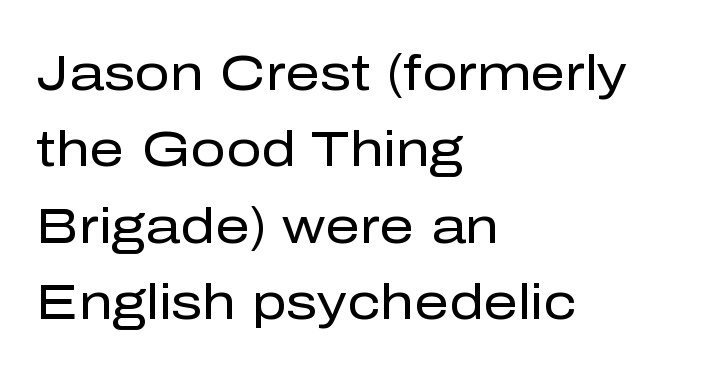
Q: Is the text bold? A: No.
Q: Is the text italic (slanted)? A: No, it is upright.
Q: Is the typeface a serif or a sans-serif typeface? A: Sans-serif.
Q: Is the text underlined? A: No.
Q: How is the paragraph aligned? A: Left-aligned.
Q: Is the spacing between letters normal or unusually wide? A: Normal.
Q: Is the spacing between lines tight, normal or loose? A: Normal.
Q: Width (condensed, normal, or wide)? A: Normal.
Q: Stroke contrast? A: Low.
Q: x-height? A: Medium.
Q: Monospaced? A: No.
